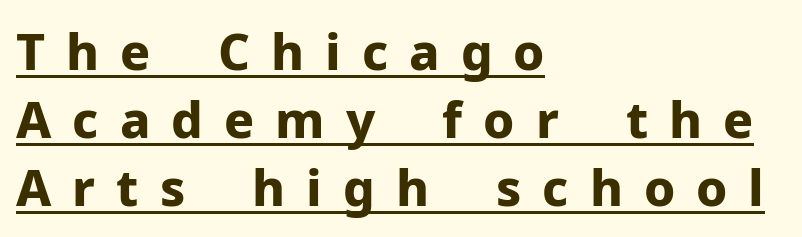
Compared with a centered layout, this one pins lines to the left instead. Baseline-to-baseline distance is the conventional proportion of letter height. The rendering inserts visible extra space after every character. The rendering uses a bold face; every stroke is thick and dark. This sample has the flowing, uneven cadence of proportional lettering.
